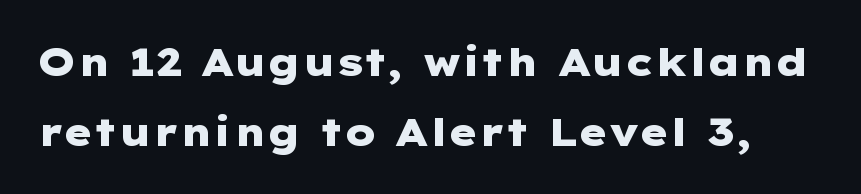
Q: Is the text bold? A: Yes.
Q: Is the text italic (slanted)? A: No, it is upright.
Q: Is the typeface a serif or a sans-serif typeface? A: Sans-serif.
Q: Is the text underlined? A: No.
Q: Is the spacing between letters normal or unusually wide? A: Normal.
Q: Width (condensed, normal, or wide)? A: Wide.
Q: Stroke contrast? A: Low.
Q: x-height? A: Medium.
